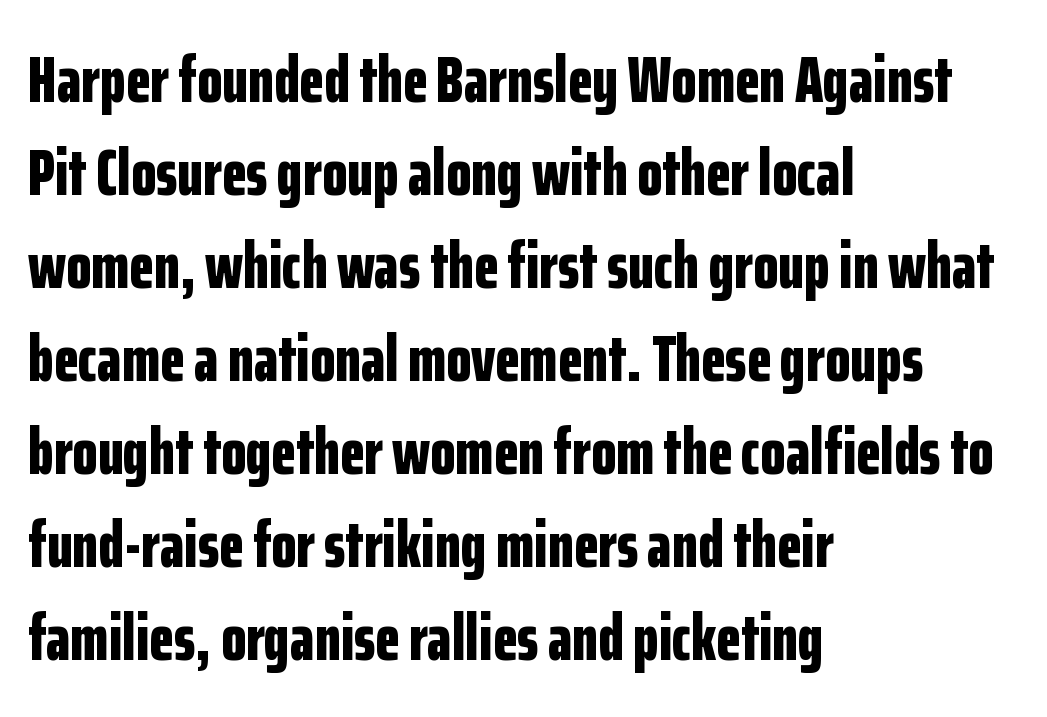
The image shows 65 px bold, condensed sans-serif type, upright; set left-aligned, normal line spacing (1.43x), normal letter spacing, not underlined; low stroke contrast and a medium x-height.
